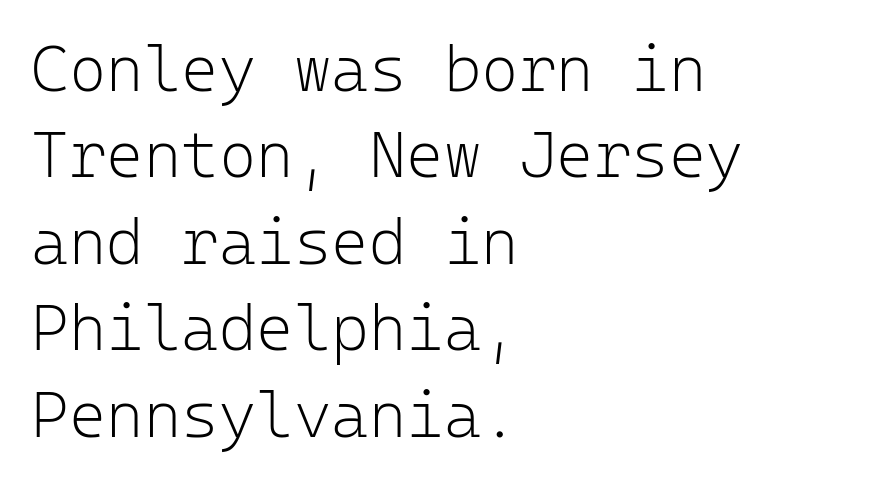
Q: Is the text bold? A: No.
Q: Is the text italic (slanted)? A: No, it is upright.
Q: Is the typeface a serif or a sans-serif typeface? A: Sans-serif.
Q: Is the text underlined? A: No.
Q: How is the paragraph aligned? A: Left-aligned.
Q: Is the spacing between letters normal or unusually wide? A: Normal.
Q: Is the spacing between lines tight, normal or loose? A: Normal.
Q: Width (condensed, normal, or wide)? A: Normal.
Q: Stroke contrast? A: Low.
Q: x-height? A: Medium.
Q: Monospaced? A: Yes.
